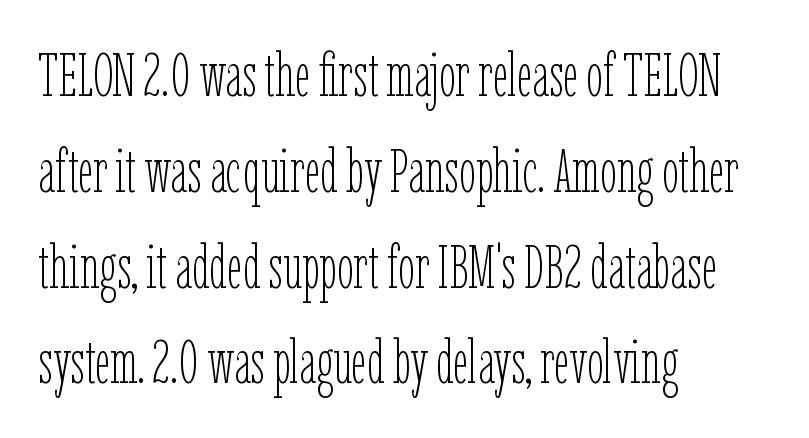
{"italic": "no", "bold": "no", "weight": "thin", "width": "condensed", "stroke_contrast": "low", "x_height": "medium", "monospaced": "no", "underline": "no", "align": "left", "line_spacing": "normal", "line_spacing_ratio": 1.57, "letter_spacing": "normal", "letter_spacing_em": 0.0, "glyph_px": 61}
